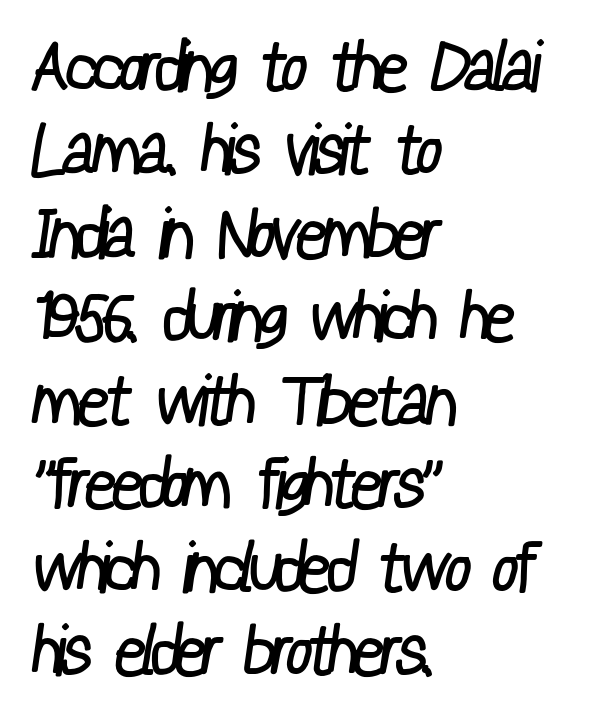
Here the designer chose a conventional face with non-uniform glyph widths. No extra tracking has been applied to these lines. Serifs: no, the terminals of the letterforms are clean. Check under the words: just untouched page. The strokes carry an ordinary text weight at most. In CSS terms this would be text-align: left.
